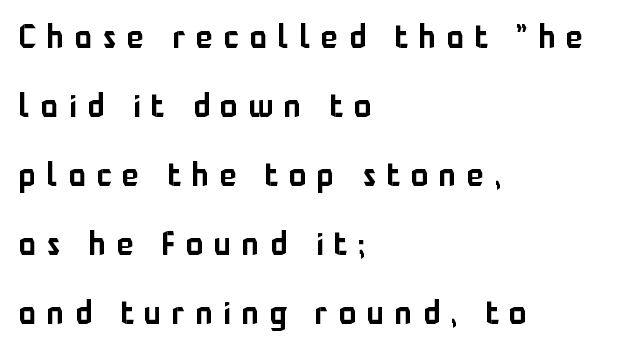
The image shows 32 px sans-serif type, upright; set left-aligned, loose line spacing (2.16x), unusually wide letter spacing (+0.34 em), not underlined; low stroke contrast and a medium x-height.
